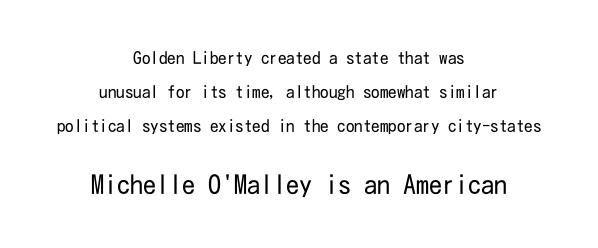
The image shows 26 px text type, upright; set centered, loose line spacing (1.99x), normal letter spacing, not underlined; the second (bottom) block is 1.53x larger.
